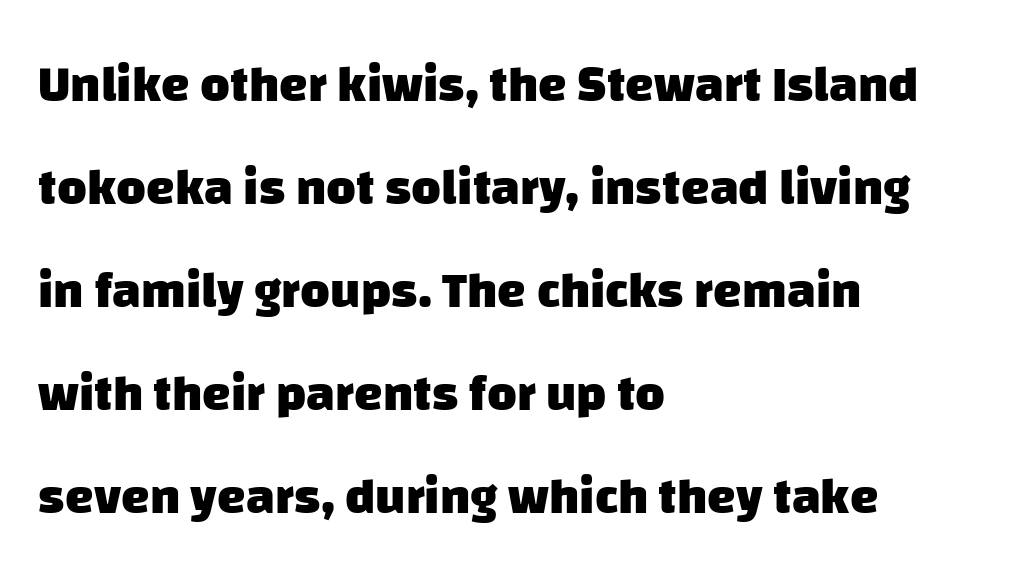
{"serif": "no", "bold": "yes", "weight": "heavy", "width": "normal", "stroke_contrast": "low", "x_height": "large", "monospaced": "no", "underline": "no", "align": "left", "line_spacing": "loose", "line_spacing_ratio": 2.02, "letter_spacing": "normal", "letter_spacing_em": 0.0, "glyph_px": 51}
